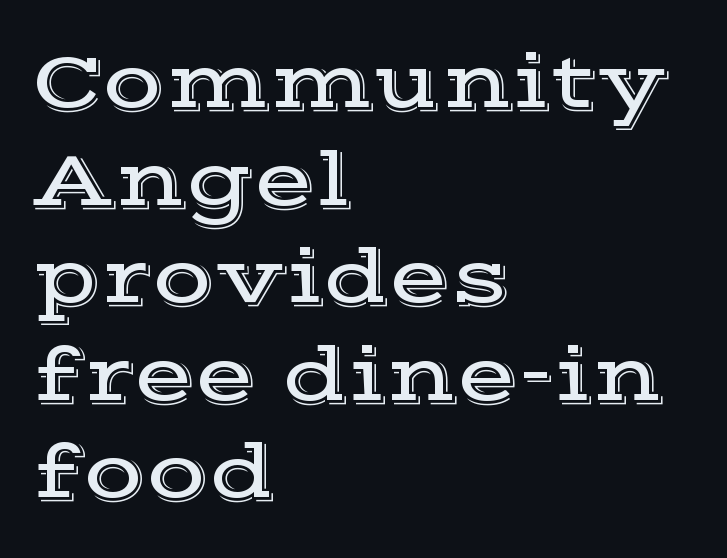
The axis of the letterforms is exactly vertical. Look at the tracking — it's just the regular setting, nothing added. Proportional: the letters do not fall into vertical columns. The designer went with a serif here, giving each stem small feet. The gap between lines stays unmarked. The paragraph shown leans on its left margin.
